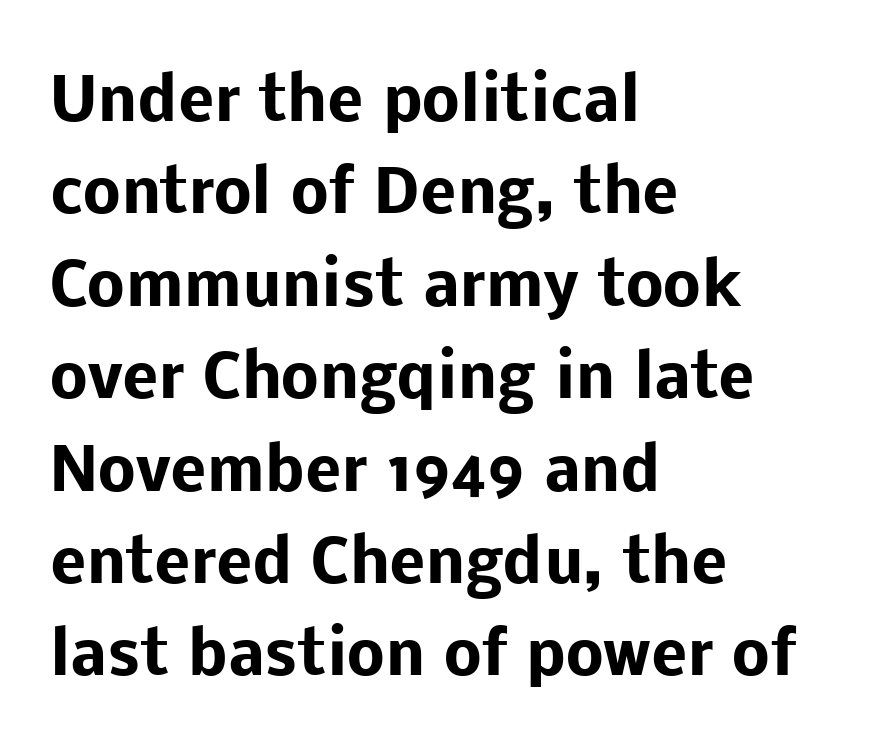
The image shows 60 px heavy sans-serif type, upright; set left-aligned, normal line spacing (1.54x), normal letter spacing, not underlined; low stroke contrast and a medium x-height.
